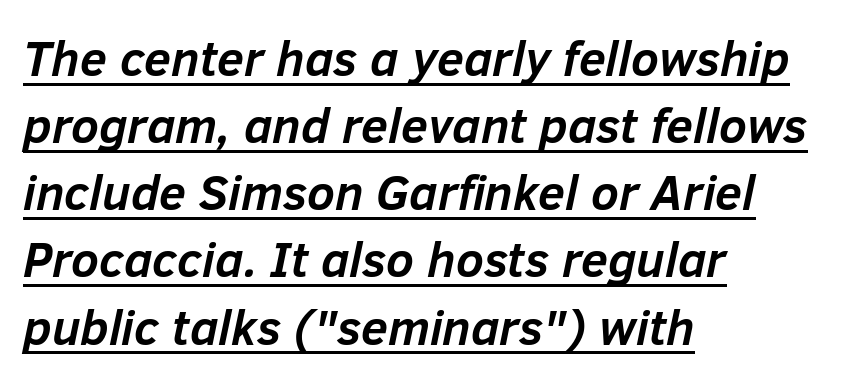
Proportional: the letters do not fall into vertical columns. Compared with typical body copy, the letter spacing here is the same. The face used here has a pronounced slope to its letters. Strokes here are thick enough to call this a true bold. Honestly, the underline is the first thing you notice here.
